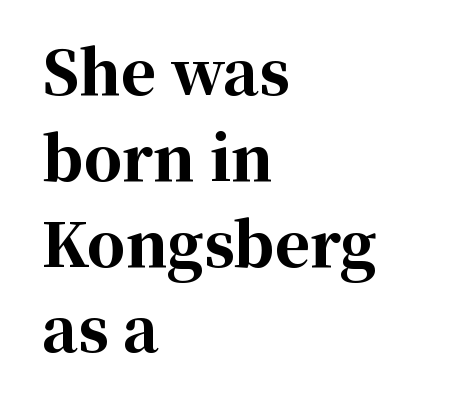
{"serif": "yes", "italic": "no", "bold": "yes", "weight": "bold", "width": "normal", "stroke_contrast": "high", "x_height": "medium", "monospaced": "no", "underline": "no", "align": "left", "line_spacing": "normal", "line_spacing_ratio": 1.43, "letter_spacing": "normal", "letter_spacing_em": 0.0, "glyph_px": 60}
